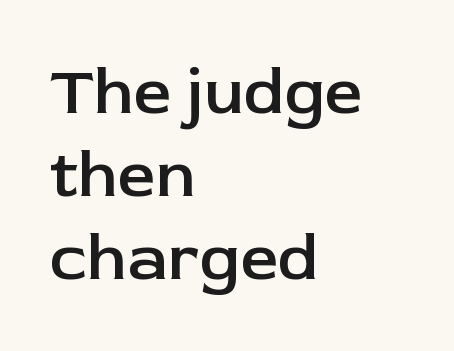
Q: Is the text bold? A: Semi-bold.
Q: Is the text italic (slanted)? A: No, it is upright.
Q: Is the typeface a serif or a sans-serif typeface? A: Sans-serif.
Q: Is the text underlined? A: No.
Q: How is the paragraph aligned? A: Left-aligned.
Q: Is the spacing between letters normal or unusually wide? A: Normal.
Q: Width (condensed, normal, or wide)? A: Normal.
Q: Stroke contrast? A: Low.
Q: x-height? A: Medium.
Q: Monospaced? A: No.
